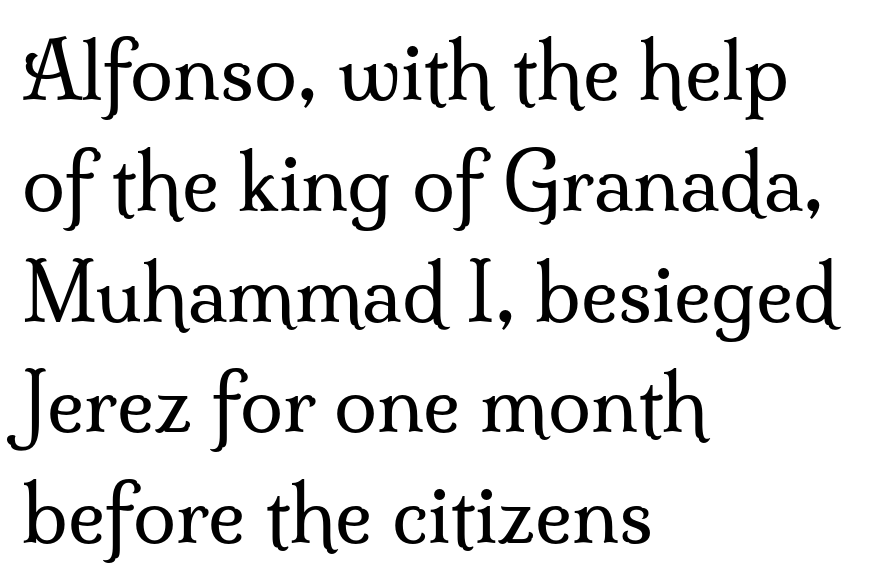
{"serif": "yes", "italic": "no", "bold": "no", "weight": "regular", "width": "normal", "stroke_contrast": "medium", "x_height": "small", "monospaced": "no", "underline": "no", "align": "left", "line_spacing": "normal", "line_spacing_ratio": 1.42, "letter_spacing": "normal", "letter_spacing_em": 0.0, "glyph_px": 78}
